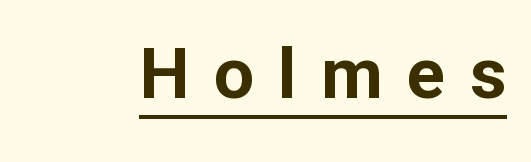
Underline: present. Spacing verdict: proportional, widths tailored to each character. Serif or sans? Sans — the stroke terminals are bare. Stroke thickness is high; the sample reads as a true bold.
